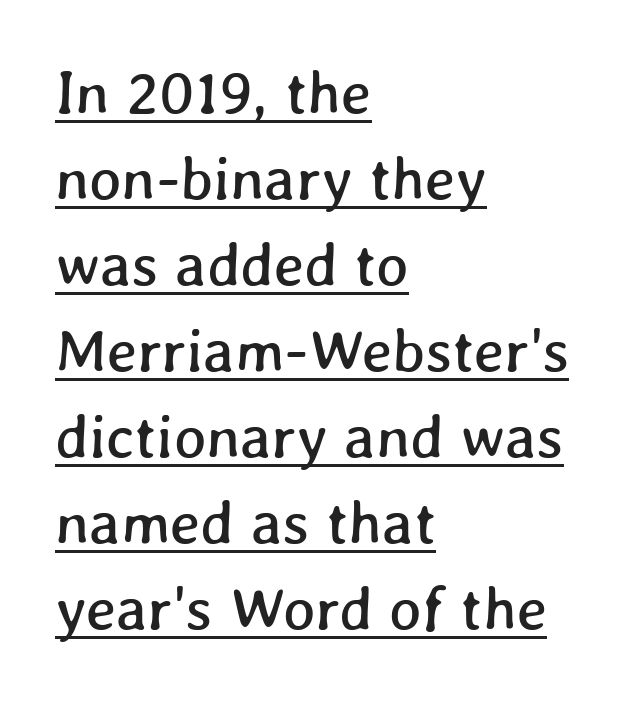
Q: Is the text underlined? A: Yes.
Q: How is the paragraph aligned? A: Left-aligned.
Q: Is the spacing between letters normal or unusually wide? A: Normal.
Q: Is the spacing between lines tight, normal or loose? A: Normal.
Q: Width (condensed, normal, or wide)? A: Normal.
Q: Stroke contrast? A: Low.
Q: x-height? A: Medium.
Q: Monospaced? A: No.
